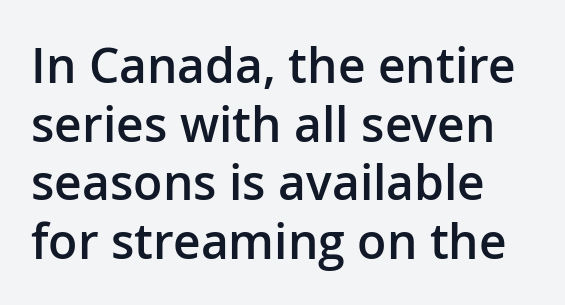
Q: Is the text bold? A: Semi-bold.
Q: Is the text italic (slanted)? A: No, it is upright.
Q: Is the typeface a serif or a sans-serif typeface? A: Sans-serif.
Q: Is the text underlined? A: No.
Q: Is the spacing between letters normal or unusually wide? A: Normal.
Q: Width (condensed, normal, or wide)? A: Normal.
Q: Stroke contrast? A: Low.
Q: x-height? A: Medium.
Q: Monospaced? A: No.
